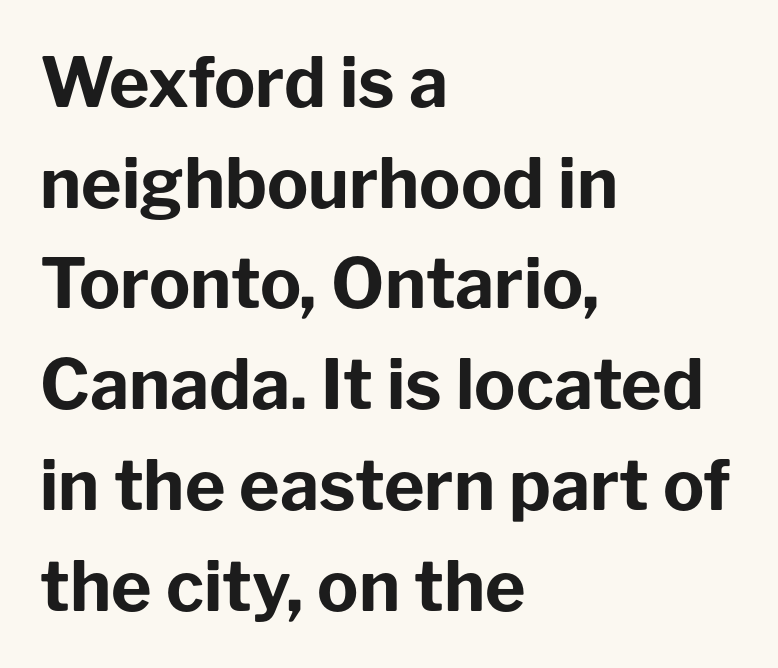
When letters stand straight like this, we call the style roman or upright. Nothing sits at the stroke ends, so this counts as sans-serif. The rendering uses a bold face; every stroke is thick and dark. Each line starts at the same left margin while the right side varies. Leading matches the norm, producing a regular column. What stands out about the letter spacing? Nothing — it is the standard amount.
